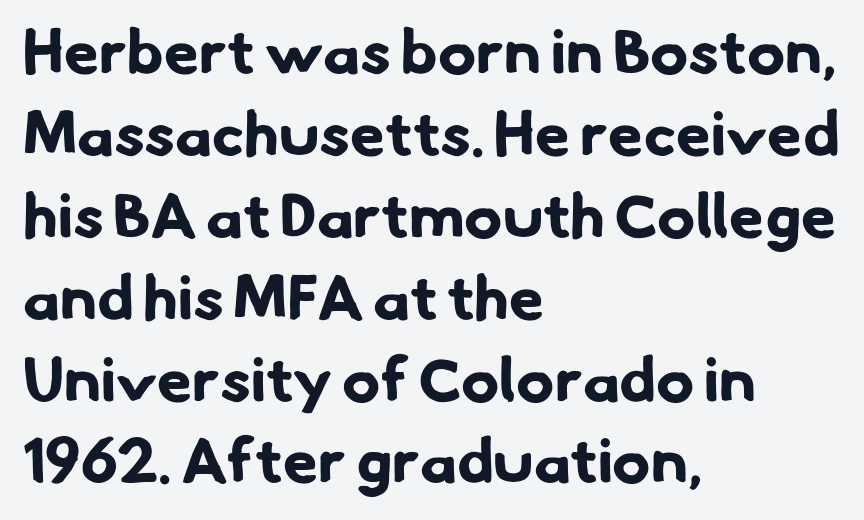
{"serif": "no", "bold": "yes", "weight": "bold", "width": "normal", "stroke_contrast": "low", "x_height": "small", "monospaced": "no", "underline": "no", "align": "left", "line_spacing": "normal", "line_spacing_ratio": 1.3, "letter_spacing": "normal", "letter_spacing_em": 0.0, "glyph_px": 63}
